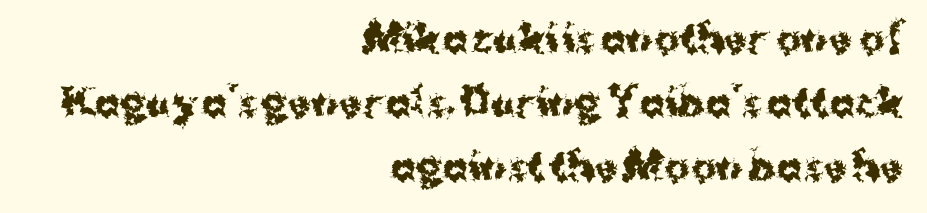
The image shows 38 px bold sans-serif type, upright; set right-aligned, normal line spacing (1.68x), normal letter spacing, not underlined; medium stroke contrast and a medium x-height.
